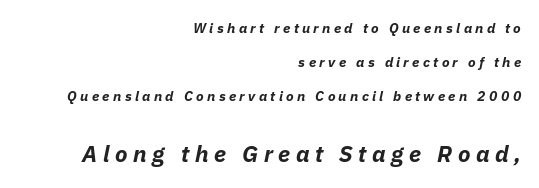
The image shows 23 px bold type, italic (leaning right); set right-aligned, loose line spacing (2.43x), unusually wide letter spacing (+0.24 em), not underlined; the second (bottom) block is 1.64x larger.
